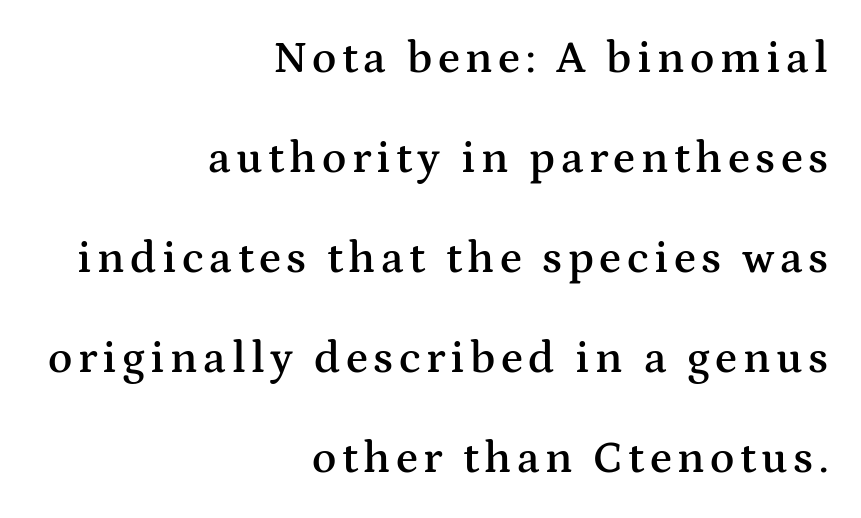
The image shows 45 px semibold, wide serif type, upright; set right-aligned, loose line spacing (2.22x), not underlined; medium stroke contrast and a medium x-height.
